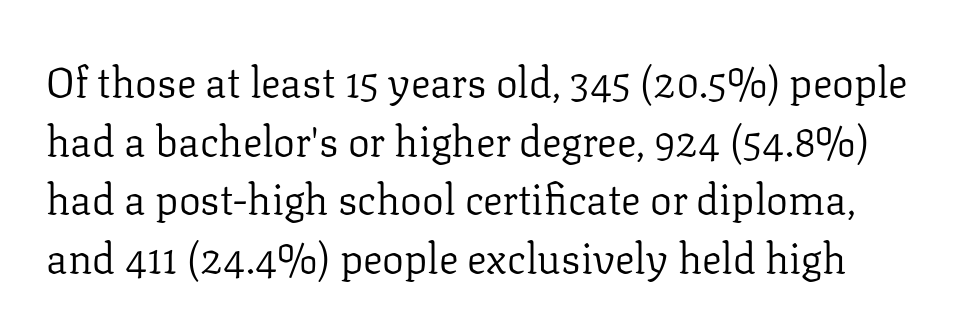
The image shows 41 px regular-weight serif type, upright; set normal line spacing (1.43x), normal letter spacing, not underlined; low stroke contrast and a medium x-height.
